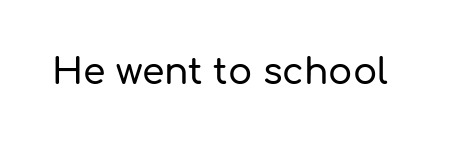
Q: Is the text italic (slanted)? A: No, it is upright.
Q: Is the typeface a serif or a sans-serif typeface? A: Sans-serif.
Q: Is the text underlined? A: No.
Q: Is the spacing between letters normal or unusually wide? A: Normal.
Q: Width (condensed, normal, or wide)? A: Normal.
Q: Stroke contrast? A: Low.
Q: x-height? A: Medium.
Q: Monospaced? A: No.
